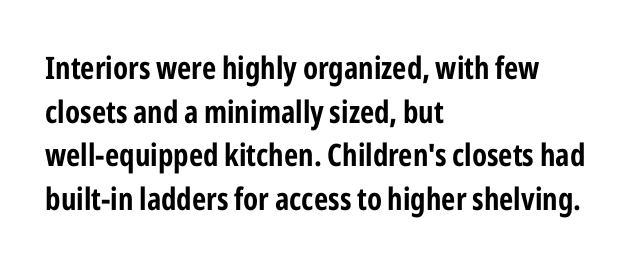
{"serif": "no", "italic": "no", "bold": "yes", "weight": "bold", "width": "condensed", "stroke_contrast": "low", "x_height": "medium", "monospaced": "no", "underline": "no", "align": "left", "line_spacing": "normal", "line_spacing_ratio": 1.41, "letter_spacing": "normal", "letter_spacing_em": 0.0, "glyph_px": 31}
